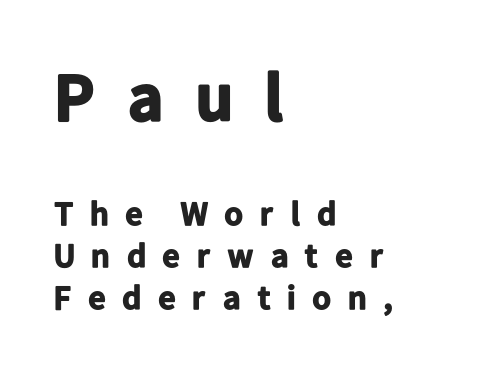
Q: Is the text bold? A: Yes.
Q: Is the text italic (slanted)? A: No, it is upright.
Q: Is the typeface a serif or a sans-serif typeface? A: Sans-serif.
Q: Is the text underlined? A: No.
Q: How is the paragraph aligned? A: Left-aligned.
Q: Is the spacing between letters normal or unusually wide? A: Unusually wide.
Q: Which block of text is set in a larger size, the first (top) or the second (bottom)? A: The first (top) one.
Q: Width (condensed, normal, or wide)? A: Normal.
Q: Stroke contrast? A: Low.
Q: x-height? A: Medium.
Q: Monospaced? A: No.
